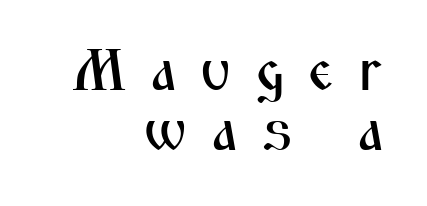
Q: Is the text italic (slanted)? A: No, it is upright.
Q: Is the typeface a serif or a sans-serif typeface? A: Sans-serif.
Q: Is the text underlined? A: No.
Q: How is the paragraph aligned? A: Right-aligned.
Q: Is the spacing between letters normal or unusually wide? A: Unusually wide.
Q: Is the spacing between lines tight, normal or loose? A: Tight.
Q: Width (condensed, normal, or wide)? A: Condensed.
Q: Stroke contrast? A: Medium.
Q: x-height? A: Medium.
Q: Monospaced? A: No.
